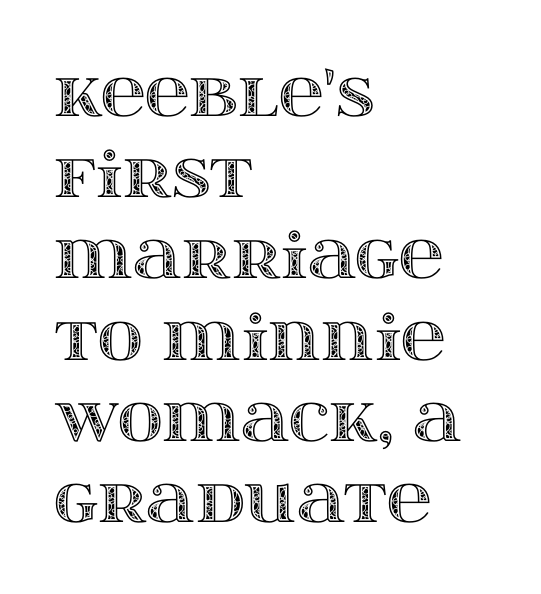
Vertically, the passage feels balanced, rows spaced as you'd expect. The baseline area is clear. This is roman type, the default non-slanted kind. This sample has the flowing, uneven cadence of proportional lettering. Where is the straight margin? On the left.
